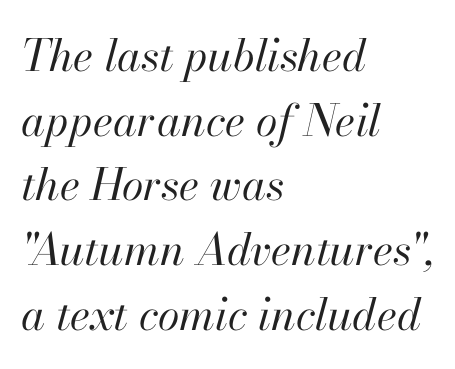
Italic? Definitely — the glyphs are oblique. In terms of letterspacing, this is plain default setting. Is this a fixed-width face? No — the glyphs have proportional, varying widths. The lines in this sample share a left origin and differ only in where they stop. Counters stay open thanks to moderate or lighter strokes. Quick note: underline off.
